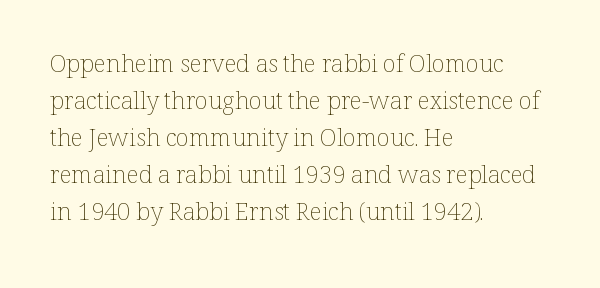
{"italic": "no", "bold": "no", "underline": "no", "align": "left", "line_spacing": "normal", "line_spacing_ratio": 1.54, "letter_spacing": "normal", "letter_spacing_em": 0.0, "glyph_px": 24}
